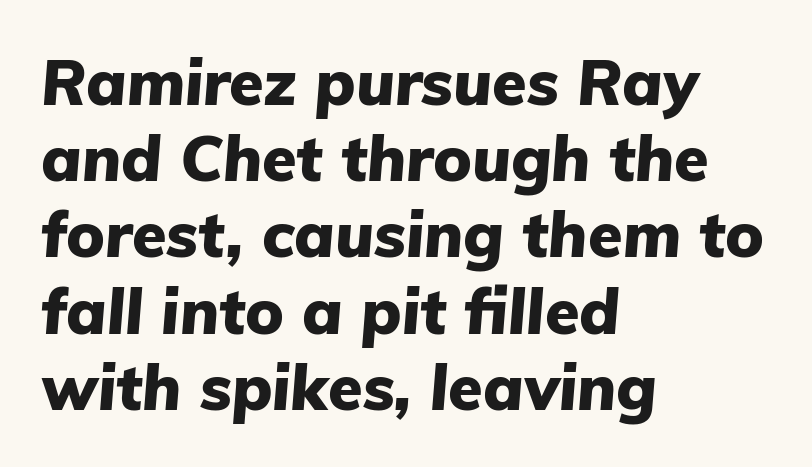
The image shows 63 px heavy type, italic (leaning right); set left-aligned, line spacing 1.21x, normal letter spacing, not underlined; low stroke contrast and a medium x-height.
